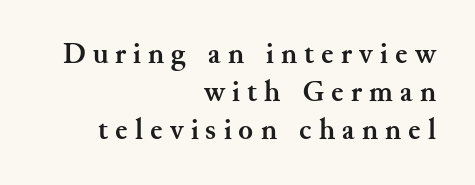
The image shows 30 px semibold serif type, upright; set right-aligned, normal line spacing (1.27x), unusually wide letter spacing (+0.24 em), not underlined; medium stroke contrast and a small x-height.
